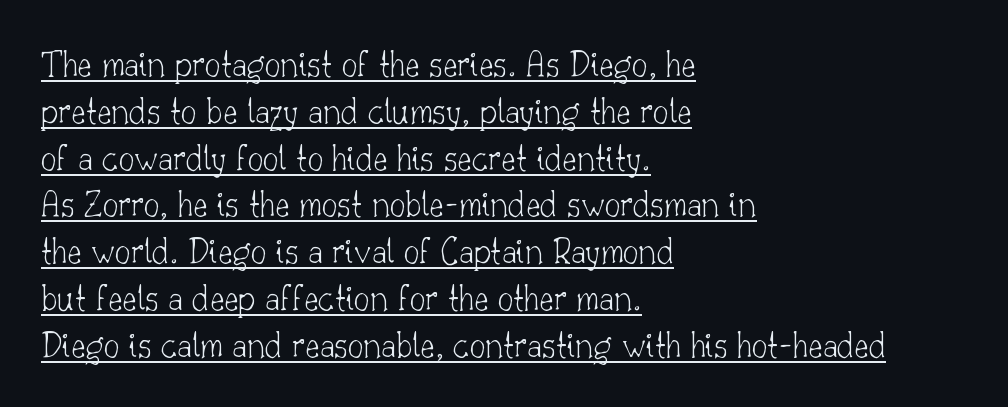
The image shows 39 px thin serif type, upright; set left-aligned, line spacing 1.2x, normal letter spacing, underlined; low stroke contrast and a small x-height.
